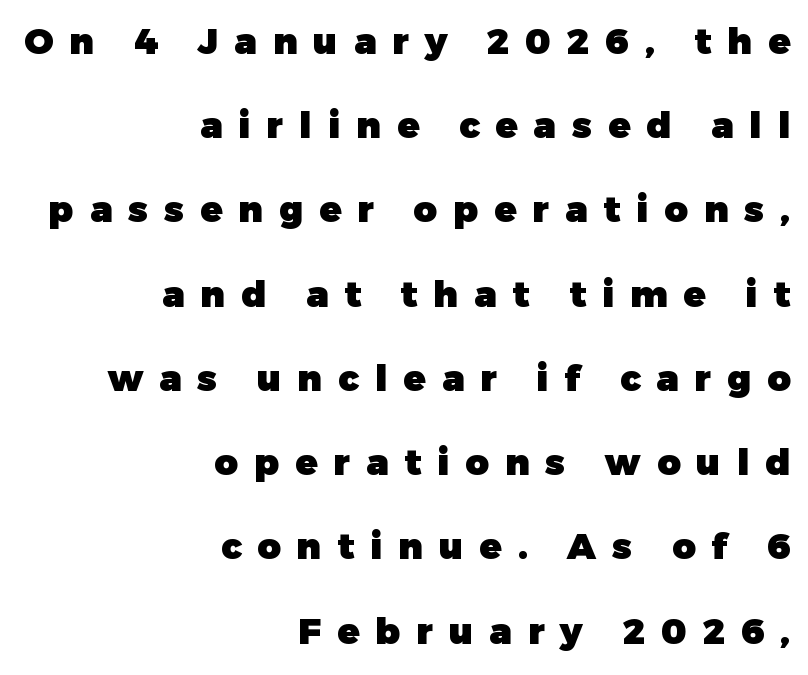
The image shows 36 px heavy sans-serif type, upright; set right-aligned, loose line spacing (2.34x), unusually wide letter spacing (+0.45 em), not underlined; low stroke contrast and a medium x-height.
